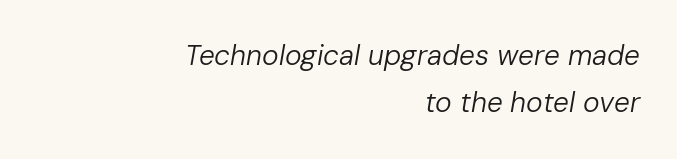
Tall strokes in this sample are angled rather than plumb. The strokes carry an ordinary text weight at most. Check the space under the baseline: it is left empty. The face used here is rendered with its standard letterfit. Leading matches the norm, producing a regular column. If you drew a ruler down the right edge, every line would touch it.
